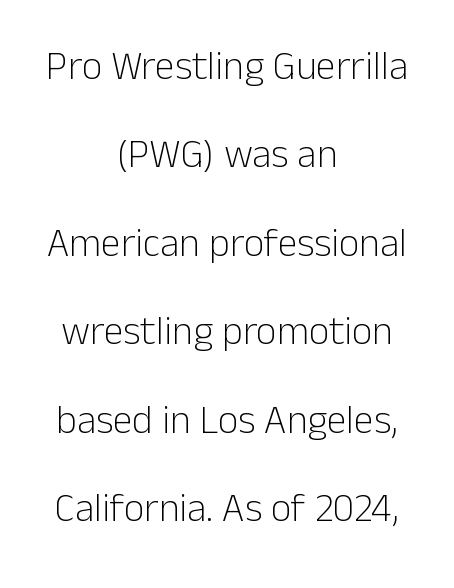
The image shows 40 px light sans-serif type, upright; set centered, loose line spacing (2.21x), normal letter spacing, not underlined; low stroke contrast and a medium x-height.
